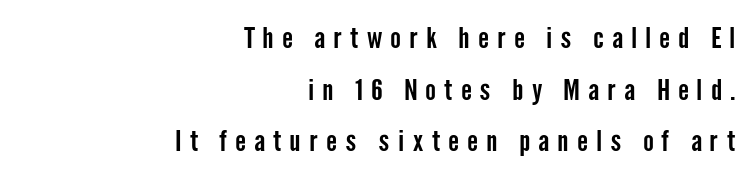
{"serif": "no", "italic": "no", "width": "condensed", "stroke_contrast": "low", "x_height": "medium", "monospaced": "no", "underline": "no", "align": "right", "line_spacing_ratio": 1.78, "letter_spacing": "wide", "letter_spacing_em": 0.28, "glyph_px": 29}
